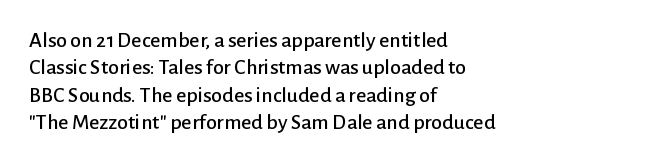
The lines are quadded left. Bare-footed words on every line. Notice how the stems are strictly vertical — no italics here. The gaps between neighbouring characters are ordinary and unremarkable.
